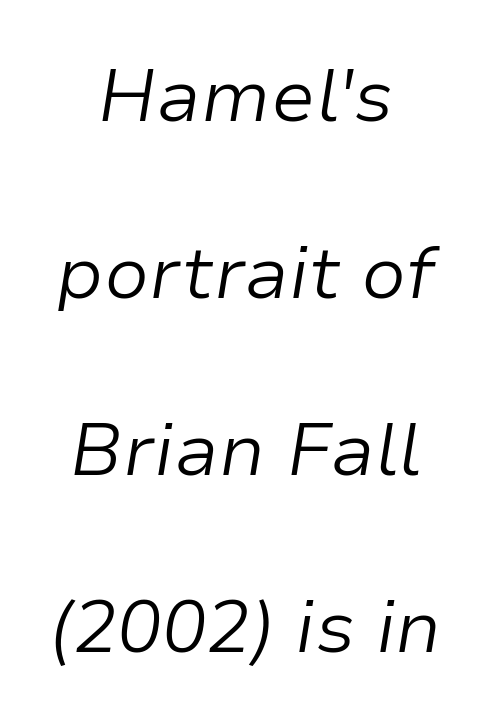
The image shows 74 px light type, italic (leaning right); set centered, loose line spacing (2.39x), normal letter spacing, not underlined; low stroke contrast and a medium x-height.
